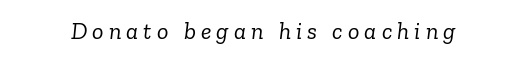
{"italic": "yes", "lean": "right", "slant_degrees": 6, "bold": "no", "underline": "no", "letter_spacing": "wide", "letter_spacing_em": 0.21, "glyph_px": 24}
